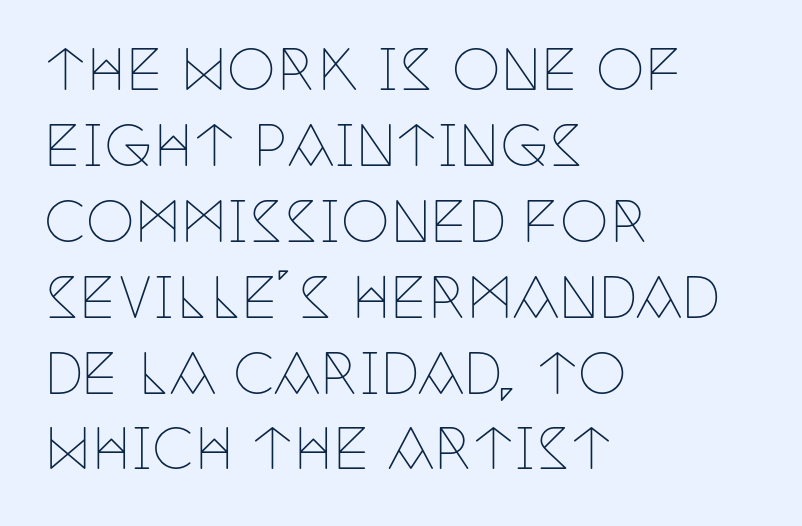
Caption: standard tracking, unaltered. This sample is left-justified, so line endings fall wherever the words run out. Interline gaps are of average width in this sample. I'd call this a serif setting — the letters wear small feet.
